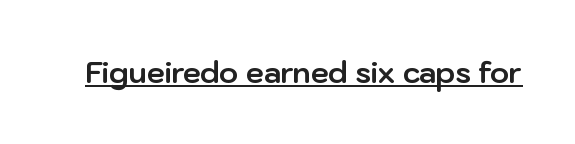
Q: Is the text bold? A: Yes.
Q: Is the text italic (slanted)? A: No, it is upright.
Q: Is the typeface a serif or a sans-serif typeface? A: Sans-serif.
Q: Is the text underlined? A: Yes.
Q: Is the spacing between letters normal or unusually wide? A: Normal.
Q: Width (condensed, normal, or wide)? A: Normal.
Q: Stroke contrast? A: Low.
Q: x-height? A: Medium.
Q: Monospaced? A: No.
